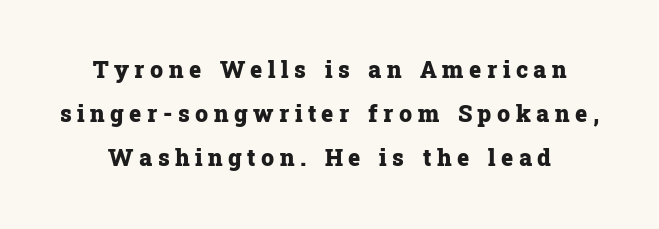
{"italic": "no", "bold": "yes", "underline": "no", "align": "center", "line_spacing": "loose", "line_spacing_ratio": 1.91, "letter_spacing": "wide", "letter_spacing_em": 0.24, "glyph_px": 23}
